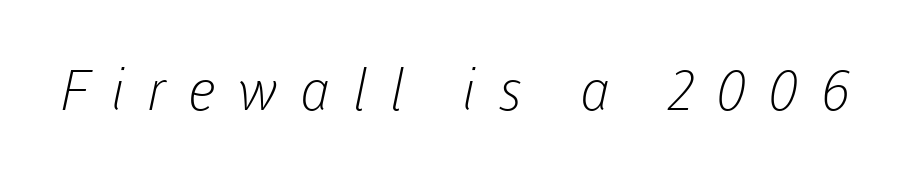
Q: Is the text bold? A: No.
Q: Is the typeface a serif or a sans-serif typeface? A: Sans-serif.
Q: Is the text underlined? A: No.
Q: Is the spacing between letters normal or unusually wide? A: Unusually wide.
Q: Width (condensed, normal, or wide)? A: Normal.
Q: Stroke contrast? A: Low.
Q: x-height? A: Medium.
Q: Monospaced? A: No.
